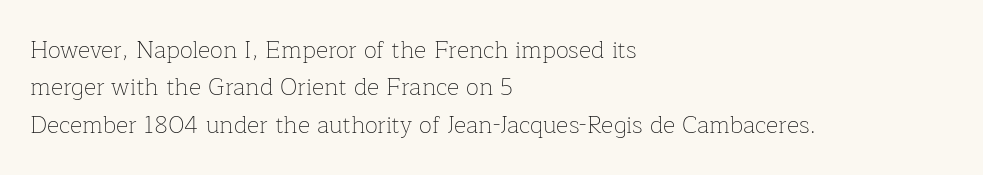
{"italic": "no", "bold": "no", "underline": "no", "align": "left", "line_spacing": "normal", "line_spacing_ratio": 1.56, "letter_spacing": "normal", "letter_spacing_em": 0.0, "glyph_px": 24}
